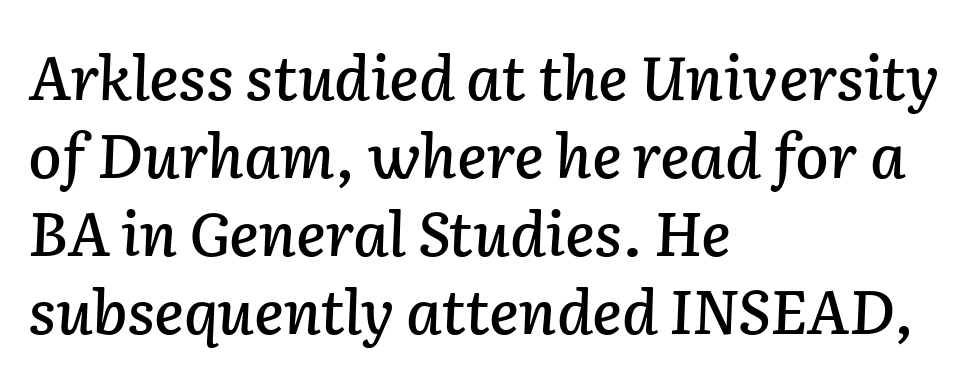
The image shows 61 px text type, italic (leaning right); set left-aligned, normal line spacing (1.28x), normal letter spacing, not underlined; low stroke contrast and a medium x-height.
